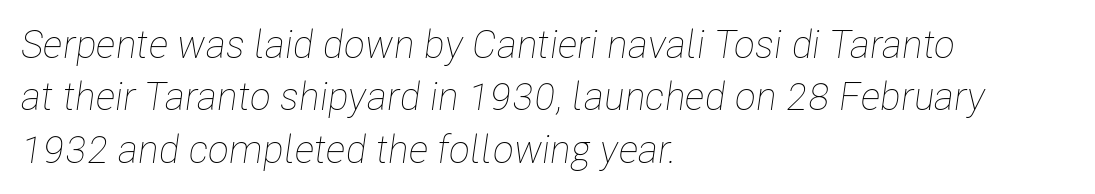
Q: Is the text bold? A: No.
Q: Is the text italic (slanted)? A: Yes, it leans right by about 8 degrees.
Q: Is the text underlined? A: No.
Q: How is the paragraph aligned? A: Left-aligned.
Q: Is the spacing between letters normal or unusually wide? A: Normal.
Q: Is the spacing between lines tight, normal or loose? A: Normal.
Q: Width (condensed, normal, or wide)? A: Condensed.
Q: Stroke contrast? A: Low.
Q: x-height? A: Medium.
Q: Monospaced? A: No.
